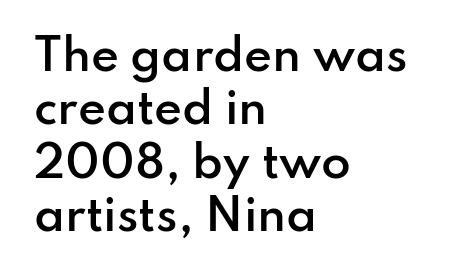
The image shows 43 px semibold sans-serif type, upright; set left-aligned, line spacing 1.24x, normal letter spacing, not underlined; low stroke contrast and a small x-height.
